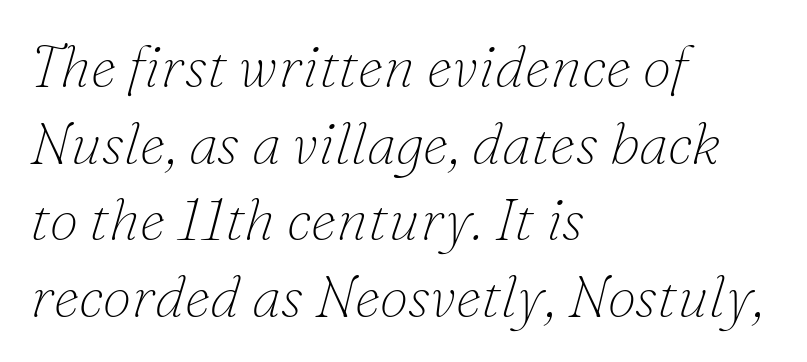
The image shows 58 px thin serif type, italic (leaning right); set left-aligned, normal line spacing (1.32x), normal letter spacing, not underlined; low stroke contrast and a small x-height.
